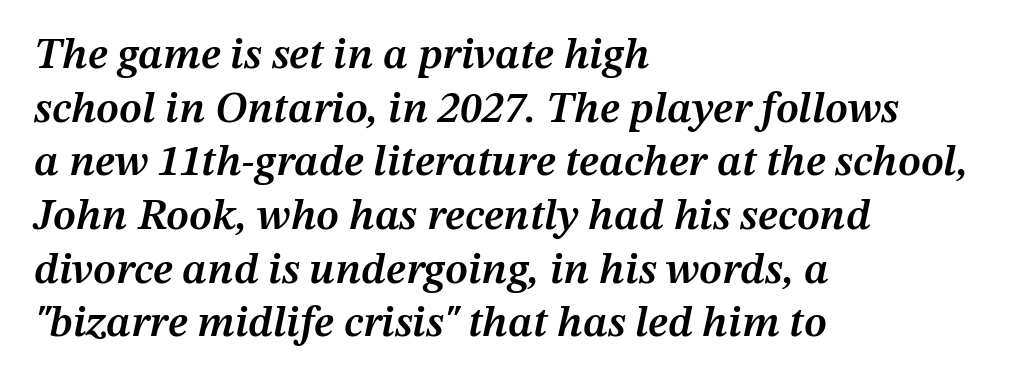
The glyphs look as if they've been sheared to an angle. Inter-character spacing is left at the font's built-in metrics. The passage shown is not underscored anywhere. Emphasis by weight is partial: semibold. Alignment: flush left.
